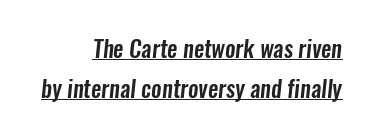
Somebody hit Ctrl+U on this one — the words are underlined. The paragraph has a hard right edge and a soft left edge. Does extra space separate the letters? No, they use regular spacing.
